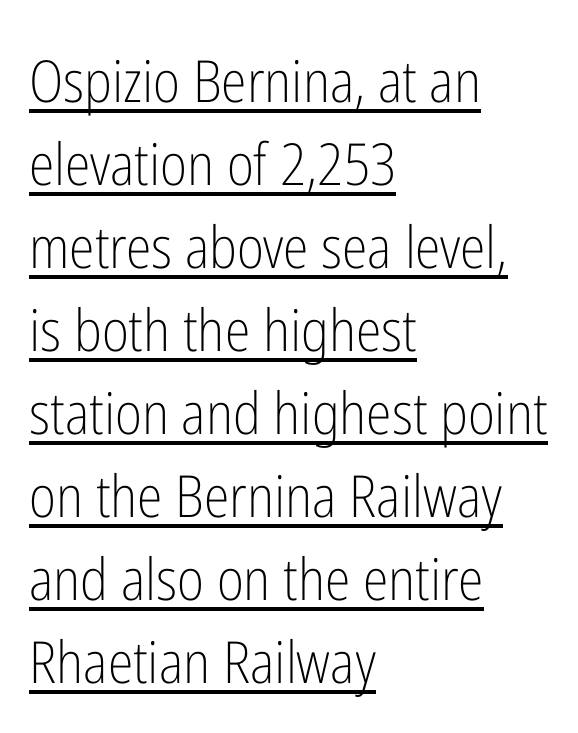
Q: Is the text bold? A: No.
Q: Is the text italic (slanted)? A: No, it is upright.
Q: Is the typeface a serif or a sans-serif typeface? A: Sans-serif.
Q: Is the text underlined? A: Yes.
Q: How is the paragraph aligned? A: Left-aligned.
Q: Is the spacing between letters normal or unusually wide? A: Normal.
Q: Is the spacing between lines tight, normal or loose? A: Normal.
Q: Width (condensed, normal, or wide)? A: Condensed.
Q: Stroke contrast? A: Low.
Q: x-height? A: Medium.
Q: Monospaced? A: No.
